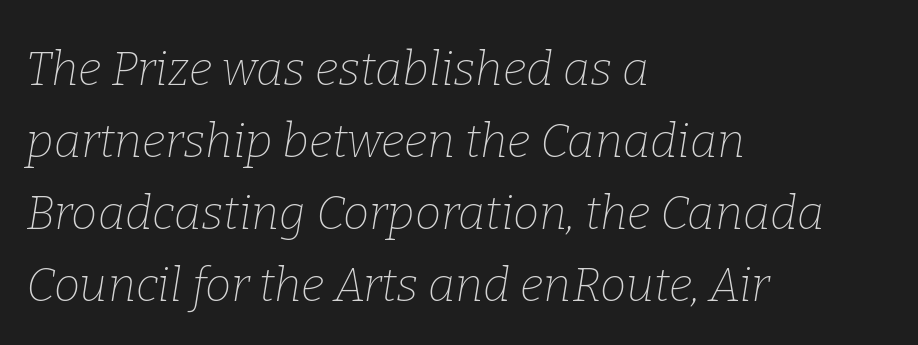
{"serif": "yes", "italic": "yes", "lean": "right", "slant_degrees": 9, "bold": "no", "weight": "thin", "width": "normal", "stroke_contrast": "low", "x_height": "medium", "monospaced": "no", "underline": "no", "align": "left", "line_spacing": "normal", "line_spacing_ratio": 1.53, "letter_spacing": "normal", "letter_spacing_em": 0.0, "glyph_px": 47}
